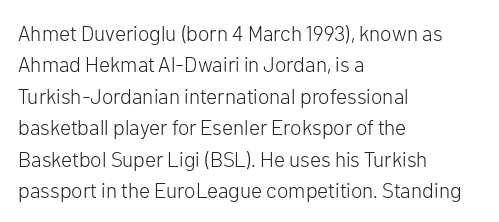
The image shows 21 px text type, upright; set left-aligned, normal line spacing (1.5x), normal letter spacing, not underlined.
